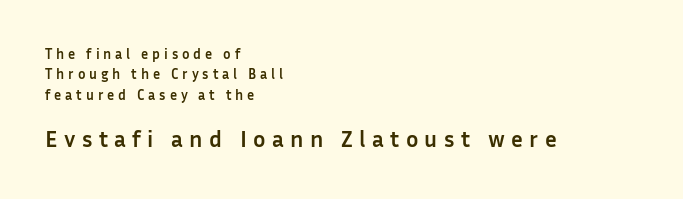
The image shows 23 px bold type, upright; set left-aligned, normal line spacing (1.45x), unusually wide letter spacing (+0.28 em), not underlined; the second (bottom) block is 1.64x larger.
